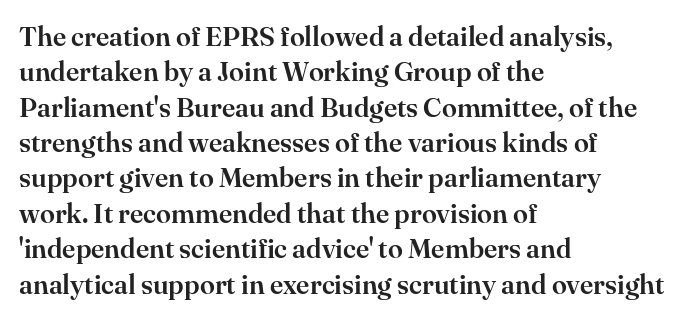
The image shows 27 px text type, upright; set left-aligned, normal line spacing (1.31x), normal letter spacing, not underlined.
